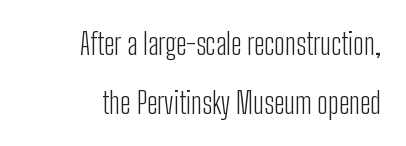
Visually the block forms a straight wall on the right and a jagged coastline on the left. Vertically, the passage feels expansive, rows floating well apart. Serif or sans? Sans — the stroke terminals are bare. Unmarked baselines from the first word to the last. Look at the tracking — it's just the regular setting, nothing added.
